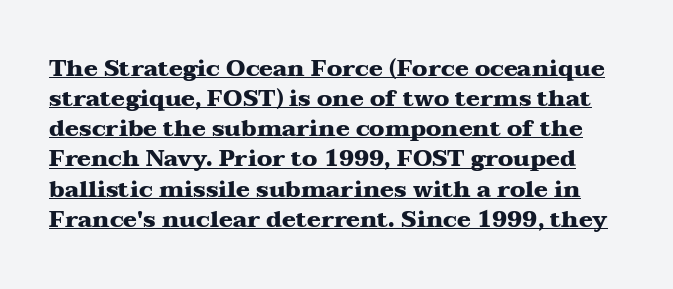
Look at the stroke-to-counter ratio: heavy, a bold. This sample uses an upright cut, with every glyph sitting square on the baseline. The line texture is even and compact thanks to regular tracking. Beneath each row of characters lies a ruled line.
